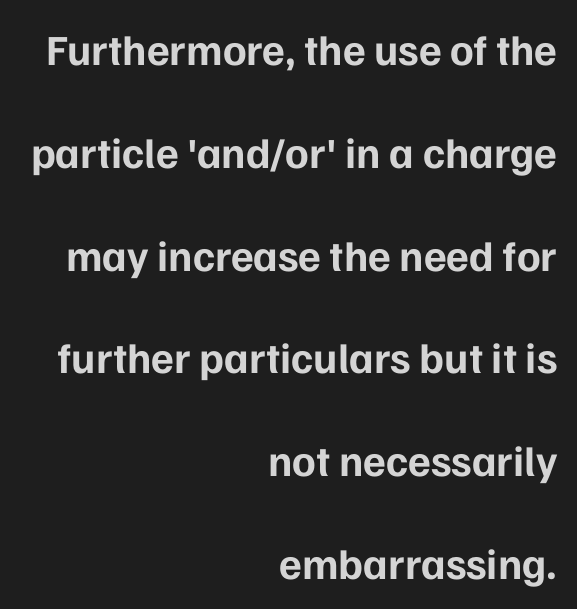
{"serif": "no", "italic": "no", "bold": "yes", "weight": "bold", "width": "normal", "stroke_contrast": "low", "x_height": "medium", "monospaced": "no", "underline": "no", "align": "right", "line_spacing": "loose", "line_spacing_ratio": 2.39, "letter_spacing": "normal", "letter_spacing_em": 0.0, "glyph_px": 43}
